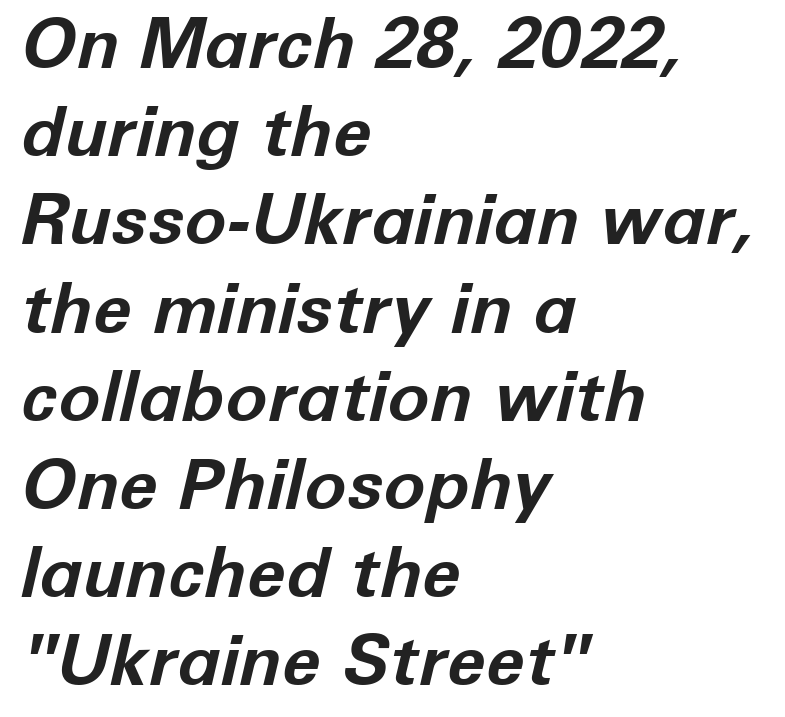
Q: Is the text bold? A: Yes.
Q: Is the text italic (slanted)? A: Yes, it leans right by about 12 degrees.
Q: Is the text underlined? A: No.
Q: How is the paragraph aligned? A: Left-aligned.
Q: Is the spacing between letters normal or unusually wide? A: Normal.
Q: Is the spacing between lines tight, normal or loose? A: Normal.
Q: Width (condensed, normal, or wide)? A: Normal.
Q: Stroke contrast? A: Low.
Q: x-height? A: Medium.
Q: Monospaced? A: No.
